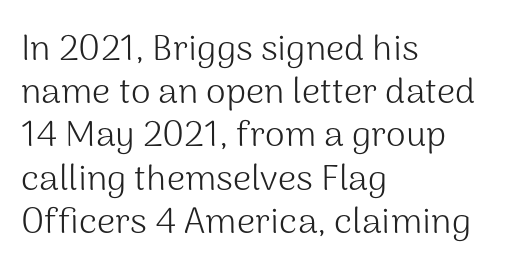
The image shows 36 px light sans-serif type, upright; set left-aligned, line spacing 1.2x, normal letter spacing, not underlined; medium stroke contrast and a medium x-height.
